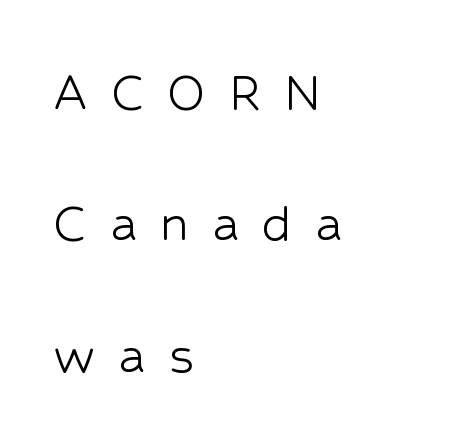
The strokes are not fattened; the text isn't bold. Summary of vertical rhythm: relaxed, with wide interline spacing. The lines are quadded left. The type is letterspaced generously, with wide tracking. The glyphs in this specimen are sans serif. Does the lettering tilt? It doesn't — this is upright.
